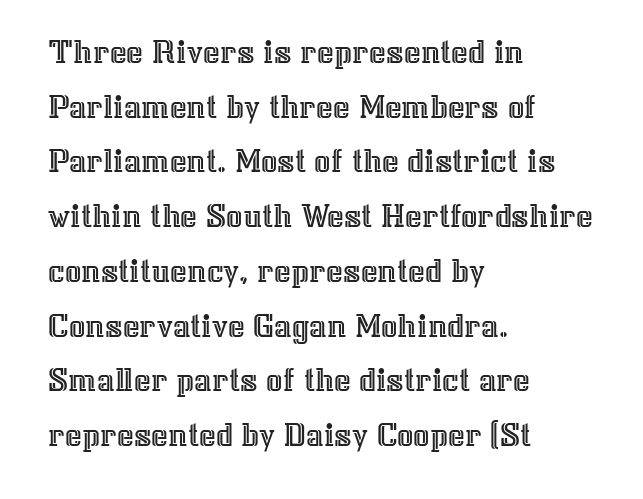
Q: Is the text italic (slanted)? A: No, it is upright.
Q: Is the text underlined? A: No.
Q: How is the paragraph aligned? A: Left-aligned.
Q: Is the spacing between letters normal or unusually wide? A: Normal.
Q: Is the spacing between lines tight, normal or loose? A: Normal.
Q: Width (condensed, normal, or wide)? A: Normal.
Q: x-height? A: Medium.
Q: Monospaced? A: No.
